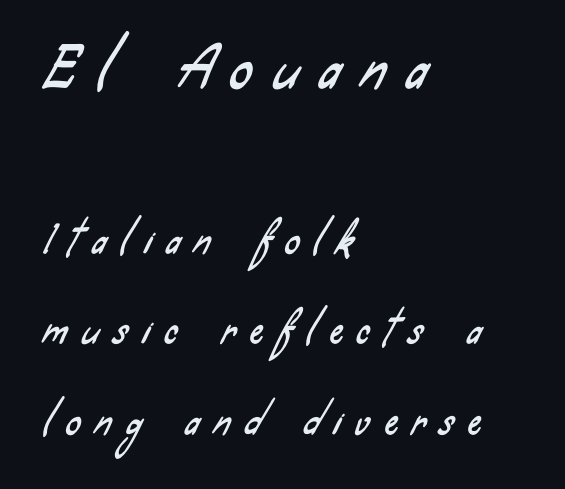
I'd call this a sans setting — the letters go barefoot. You could not count columns in this text — the font is proportionally spaced. The baseline area is clear. The block sitting higher on the canvas is the one with enlarged characters. The leading is generous, giving the passage an open texture.
